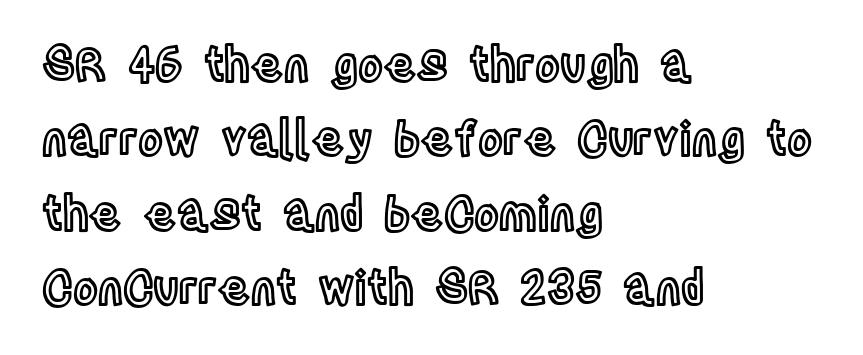
Proportional: the letters do not fall into vertical columns. Glance below the letters and you will spot only blank space. In terms of posture, this sample is upright. Compared with typical body copy, the letter spacing here is the same.
